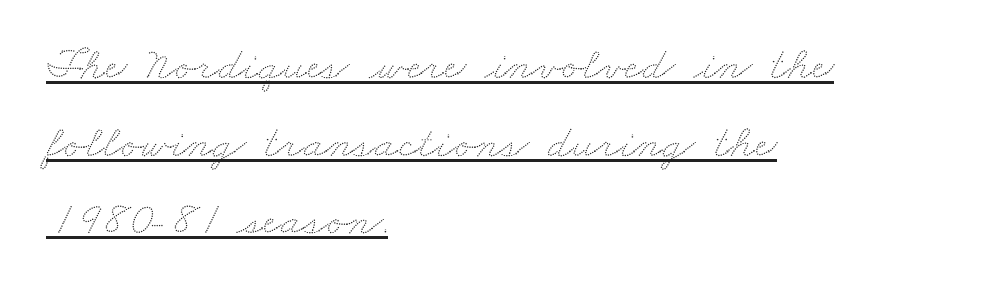
These lines keep a tight, regular rhythm from letter to letter. Honestly, the underline is the first thing you notice here. Is this a fixed-width face? No — the glyphs have proportional, varying widths. If you drew a ruler down the left edge, every line would touch it. If you measured baseline to baseline, you'd find a middling distance.
